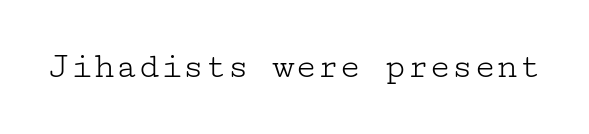
Q: Is the text bold? A: No.
Q: Is the text italic (slanted)? A: No, it is upright.
Q: Is the typeface a serif or a sans-serif typeface? A: Serif.
Q: Is the text underlined? A: No.
Q: Is the spacing between letters normal or unusually wide? A: Normal.
Q: Width (condensed, normal, or wide)? A: Wide.
Q: Stroke contrast? A: Low.
Q: x-height? A: Medium.
